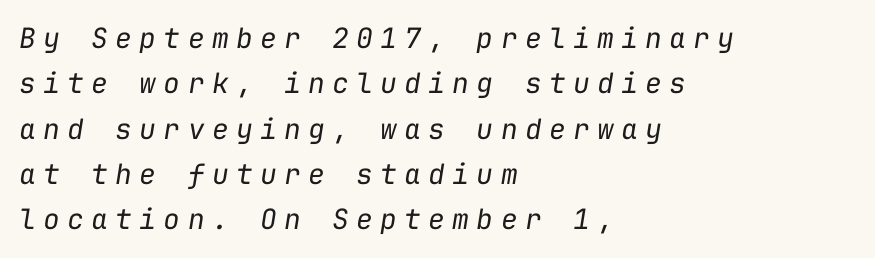
{"italic": "yes", "lean": "right", "slant_degrees": 9, "bold": "no", "weight": "regular", "width": "normal", "stroke_contrast": "low", "x_height": "medium", "monospaced": "yes", "underline": "no", "align": "left", "line_spacing": "normal", "line_spacing_ratio": 1.62, "letter_spacing": "wide", "letter_spacing_em": 0.26, "glyph_px": 28}
